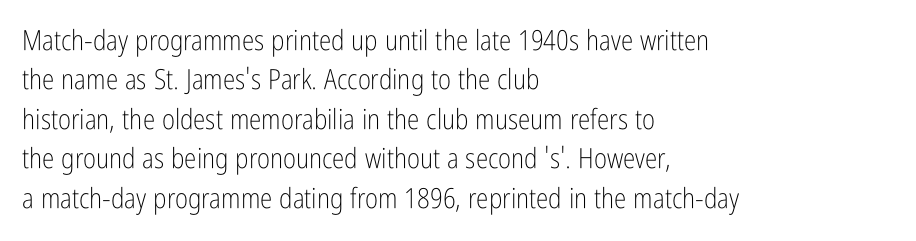
{"serif": "no", "italic": "no", "bold": "no", "weight": "light", "width": "condensed", "stroke_contrast": "low", "x_height": "medium", "monospaced": "no", "underline": "no", "align": "left", "line_spacing": "normal", "line_spacing_ratio": 1.41, "letter_spacing": "normal", "letter_spacing_em": 0.0, "glyph_px": 28}
